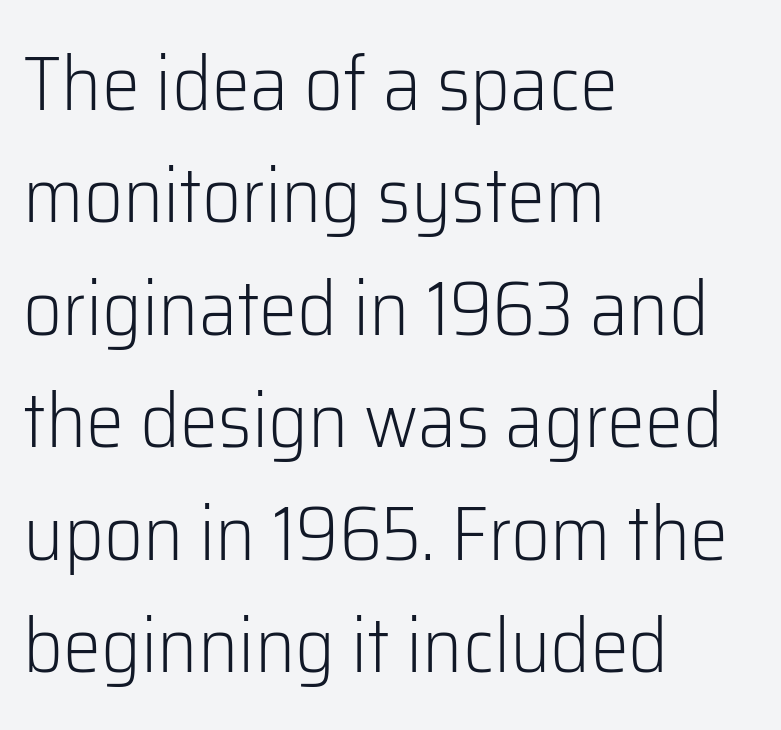
The image shows 76 px light sans-serif type, upright; set left-aligned, normal line spacing (1.48x), normal letter spacing, not underlined; low stroke contrast and a medium x-height.
